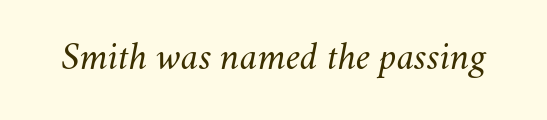
The strip under each line holds only bare page. The whole block is typeset with a tilt. Compared with a typical body face, this is equally light or lighter still. What stands out about the letter spacing? Nothing — it is the standard amount. Character widths vary here, with narrow letters taking less room than wide ones.
